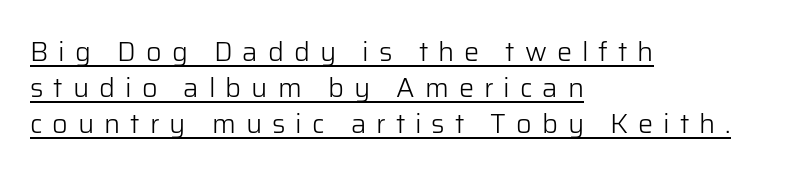
Compared with a centered layout, this one pins lines to the left instead. In terms of leading, this rendering sits right in the middle. Underlined type. Someone cranked the tracking dial way up on this one. Designer's note — italics off, roman on.
